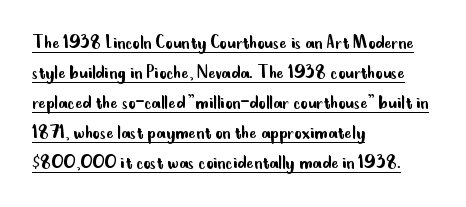
Think standard paragraph weight, or any step lighter than that. Leftover space on each line is placed entirely after the last word. The rendering keeps characters at their native spacing. Is there any slant? The stems are plumb. The space between consecutive lines is moderate. Glance below the letters and you will spot a drawn line.
